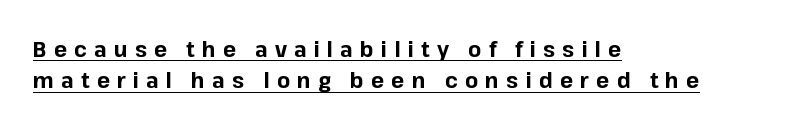
Q: Is the text bold? A: Yes.
Q: Is the text italic (slanted)? A: No, it is upright.
Q: Is the text underlined? A: Yes.
Q: How is the paragraph aligned? A: Left-aligned.
Q: Is the spacing between letters normal or unusually wide? A: Unusually wide.
Q: Is the spacing between lines tight, normal or loose? A: Normal.
